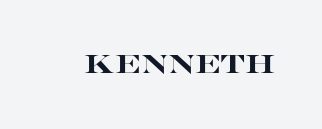
{"italic": "no", "bold": "yes", "underline": "no", "letter_spacing": "normal", "letter_spacing_em": 0.0, "glyph_px": 25}
